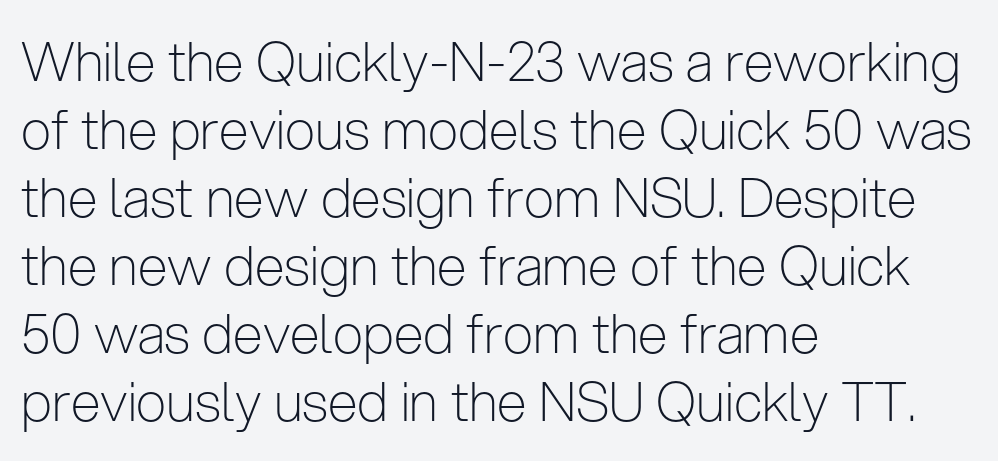
The image shows 54 px light, condensed sans-serif type, upright; set left-aligned, normal line spacing (1.26x), normal letter spacing, not underlined; low stroke contrast and a medium x-height.
